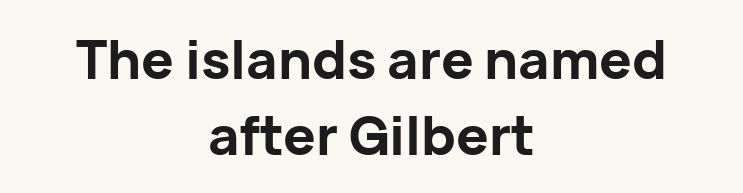
Layout note: lines centered. The glyphs are unaccompanied by any horizontal stroke below them. This sample uses an upright cut, with every glyph sitting square on the baseline. The face used here is proportionally spaced, like ordinary book or web type. Check where the strokes stop: nothing finishes them off — pure sans. Does extra space separate the letters? No, they use regular spacing.
